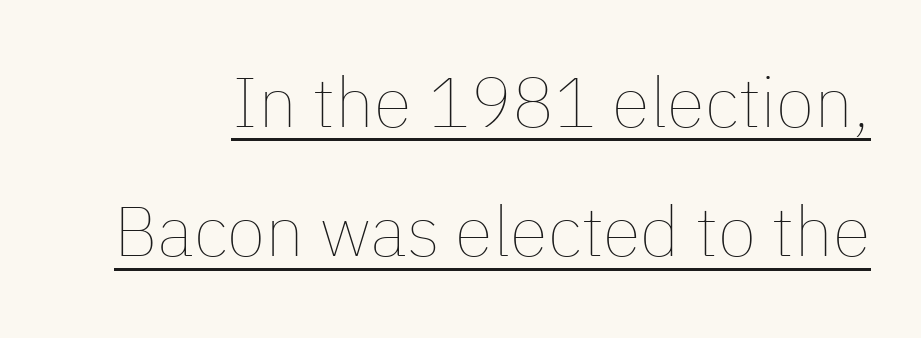
The image shows 70 px thin type, upright; set line spacing 1.85x, normal letter spacing, underlined; low stroke contrast and a medium x-height.
